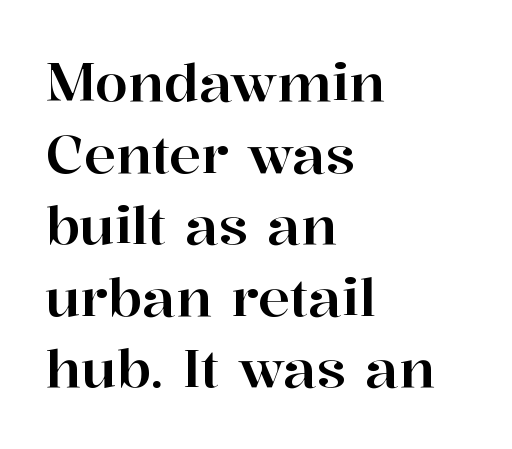
The image shows 53 px serif type, upright; set left-aligned, normal line spacing (1.35x), normal letter spacing, not underlined; high stroke contrast and a medium x-height.
